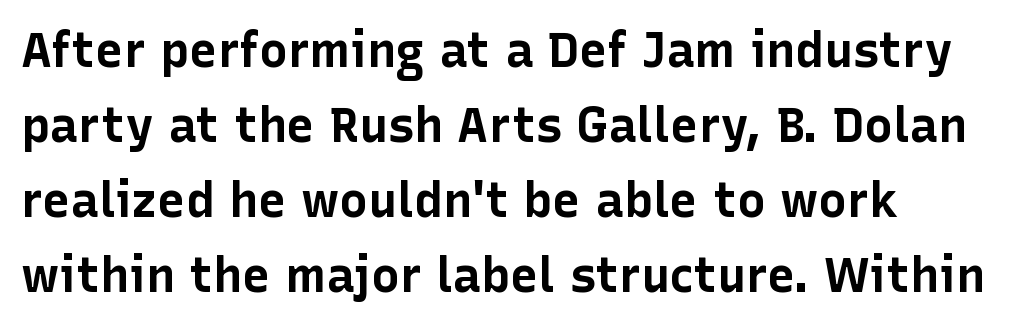
{"serif": "no", "italic": "no", "bold": "yes", "weight": "bold", "width": "normal", "stroke_contrast": "low", "x_height": "medium", "monospaced": "no", "underline": "no", "align": "left", "line_spacing": "normal", "line_spacing_ratio": 1.56, "letter_spacing": "normal", "letter_spacing_em": 0.0, "glyph_px": 48}
